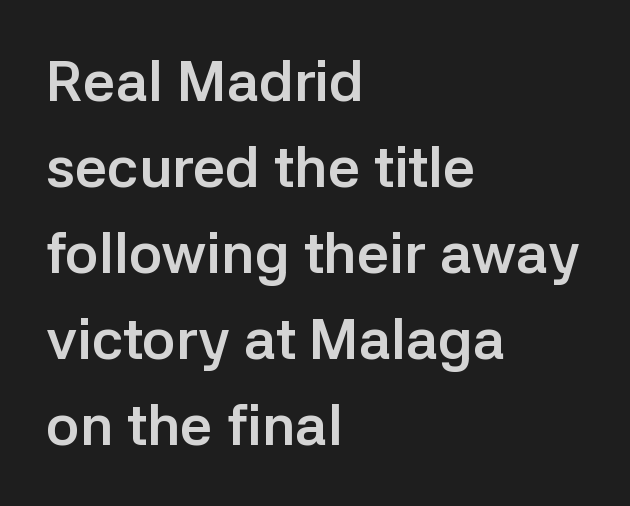
{"serif": "no", "italic": "no", "bold": "yes", "weight": "semibold", "width": "normal", "stroke_contrast": "low", "x_height": "medium", "monospaced": "no", "underline": "no", "align": "left", "line_spacing": "normal", "line_spacing_ratio": 1.51, "letter_spacing": "normal", "letter_spacing_em": 0.0, "glyph_px": 57}
